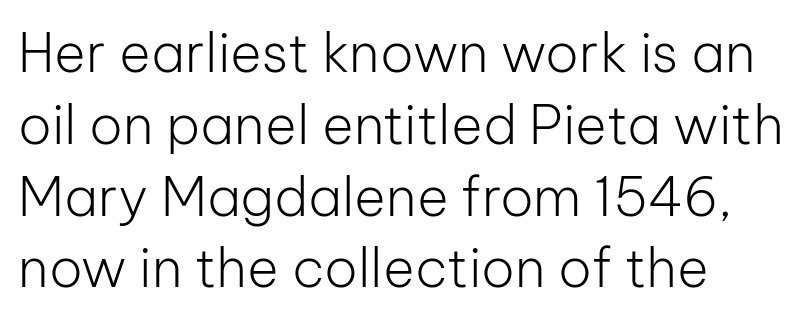
Inter-character spacing is left at the font's built-in metrics. Note the varied advance widths — an 'i' is clearly narrower than an 'm'. The gap between lines stays unmarked. In CSS terms this would be text-align: left.
